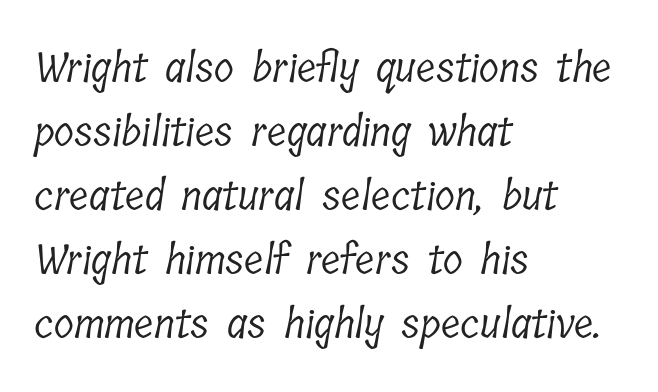
Q: Is the text bold? A: No.
Q: Is the typeface a serif or a sans-serif typeface? A: Serif.
Q: Is the text underlined? A: No.
Q: How is the paragraph aligned? A: Left-aligned.
Q: Is the spacing between letters normal or unusually wide? A: Normal.
Q: Is the spacing between lines tight, normal or loose? A: Normal.
Q: Width (condensed, normal, or wide)? A: Condensed.
Q: Stroke contrast? A: Low.
Q: x-height? A: Medium.
Q: Monospaced? A: No.
